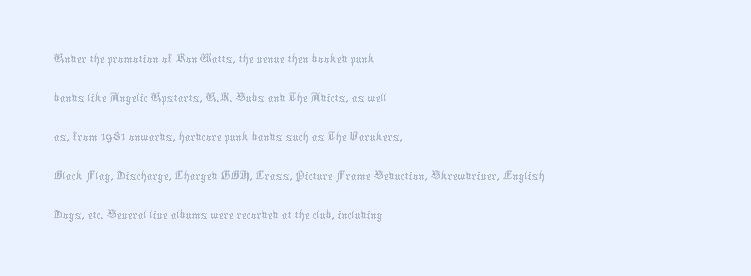
The image shows 28 px thin type, upright; set left-aligned, normal line spacing (1.39x), normal letter spacing, not underlined; medium stroke contrast and a medium x-height.
